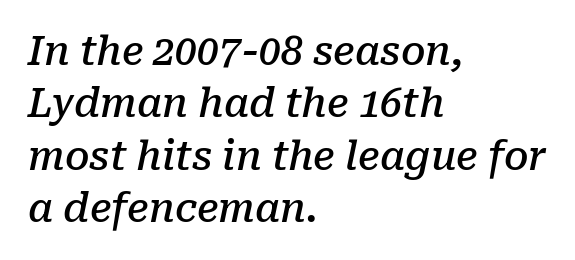
The image shows 39 px semibold serif type, italic (leaning right); set left-aligned, normal line spacing (1.34x), normal letter spacing, not underlined; low stroke contrast and a medium x-height.
